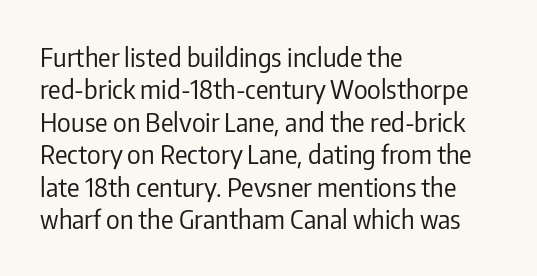
Line spacing here is normal. Nobody touched the tracking dial on this one. Quick note: underline off. Designer's note — italics off, roman on. The lines are quadded left.
